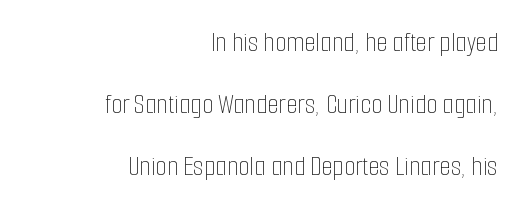
{"italic": "no", "bold": "no", "weight": "thin", "width": "condensed", "stroke_contrast": "low", "x_height": "medium", "monospaced": "no", "underline": "no", "align": "right", "line_spacing": "loose", "line_spacing_ratio": 2.13, "letter_spacing": "normal", "letter_spacing_em": 0.0, "glyph_px": 29}
